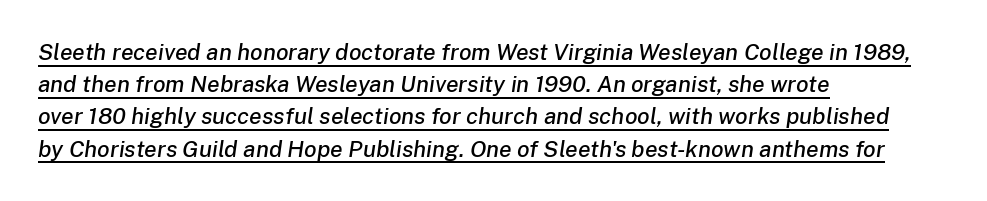
Q: Is the text italic (slanted)? A: Yes, it leans right by about 8 degrees.
Q: Is the text underlined? A: Yes.
Q: How is the paragraph aligned? A: Left-aligned.
Q: Is the spacing between letters normal or unusually wide? A: Normal.
Q: Is the spacing between lines tight, normal or loose? A: Normal.
